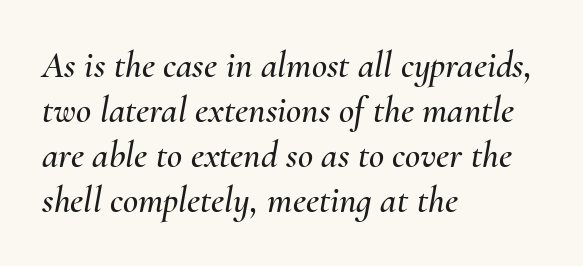
Q: Is the text italic (slanted)? A: Yes, it leans right by about 10 degrees.
Q: Is the text underlined? A: No.
Q: How is the paragraph aligned? A: Left-aligned.
Q: Is the spacing between letters normal or unusually wide? A: Normal.
Q: Width (condensed, normal, or wide)? A: Normal.
Q: Stroke contrast? A: Medium.
Q: x-height? A: Small.
Q: Monospaced? A: No.
